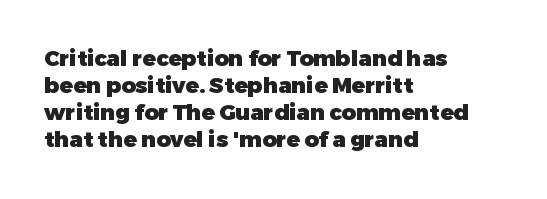
Q: Is the text bold? A: Yes.
Q: Is the text italic (slanted)? A: No, it is upright.
Q: Is the text underlined? A: No.
Q: How is the paragraph aligned? A: Left-aligned.
Q: Is the spacing between letters normal or unusually wide? A: Normal.
